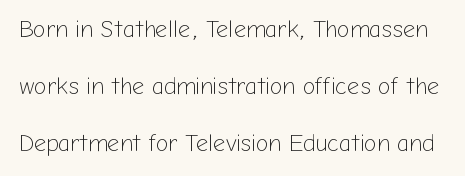
Does the leading feel generous? Absolutely, it's lavish. The letters stand straight up with perfectly vertical stems. Glyph-to-glyph distance matches everyday printed text. Stem width sits at or under what a default text font uses.
